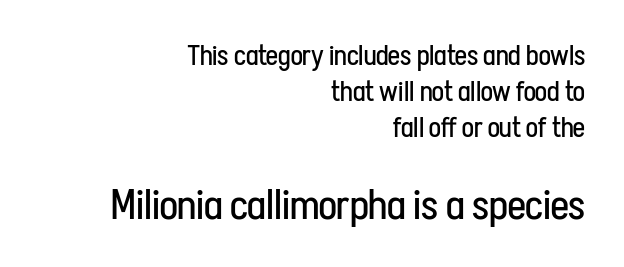
Think of a printed novel: that variable character pitch is what you see here. What stands out about the letter spacing? Nothing — it is the standard amount. Does the copy run flush right? Yes — the right margin is perfectly even. Observe the absence of serifs on each vertical stroke in this sample. The baseline area is clear.
